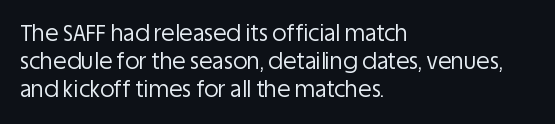
The image shows 22 px text type, upright; set left-aligned, normal line spacing (1.28x), normal letter spacing, not underlined.
